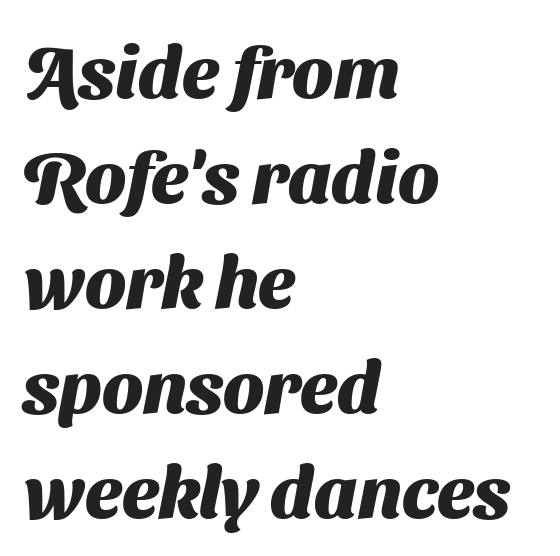
Q: Is the text bold? A: Yes.
Q: Is the typeface a serif or a sans-serif typeface? A: Sans-serif.
Q: Is the text underlined? A: No.
Q: How is the paragraph aligned? A: Left-aligned.
Q: Is the spacing between letters normal or unusually wide? A: Normal.
Q: Is the spacing between lines tight, normal or loose? A: Normal.
Q: Width (condensed, normal, or wide)? A: Normal.
Q: Stroke contrast? A: Medium.
Q: x-height? A: Medium.
Q: Monospaced? A: No.
